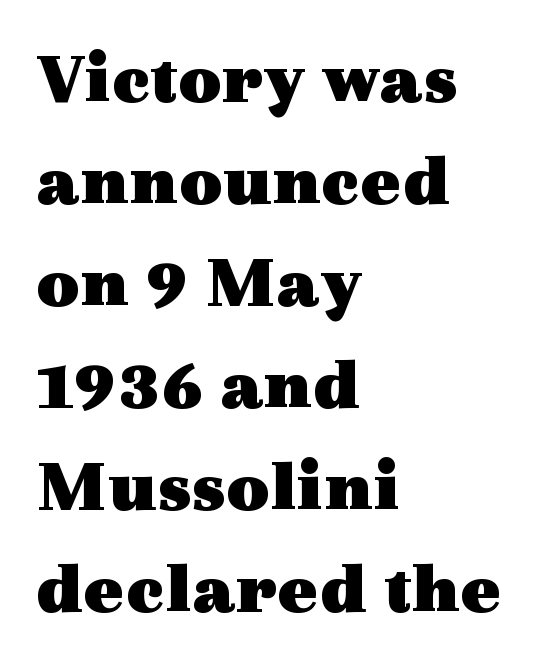
Plenty of ink on the page — the face is bold. The face used here is rendered with its standard letterfit. You can tell from the footed stems that serif type was used. The letters stand straight up with perfectly vertical stems. Decoration check: the copy has no underline.
